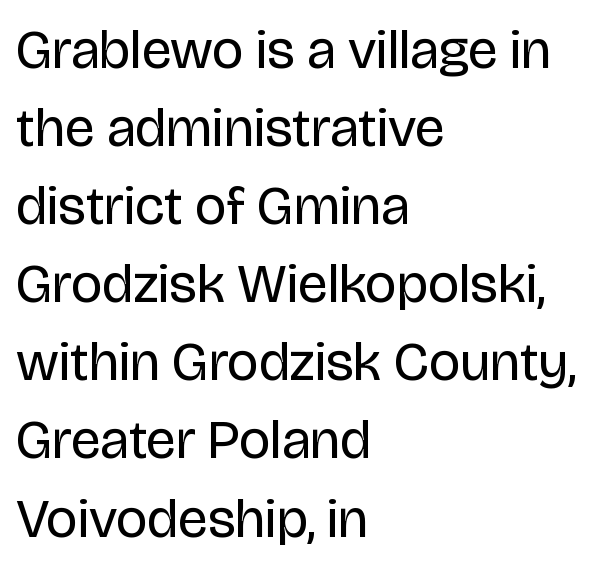
Letters have the restrained weight of plain body copy at most. Note the varied advance widths — an 'i' is clearly narrower than an 'm'. Observe the ordinary spacing: letters are neighbours, not strangers. Short and long lines alike share a common starting point at left. Unmarked baselines from the first word to the last. The typeface chosen for these lines omits serifs.
